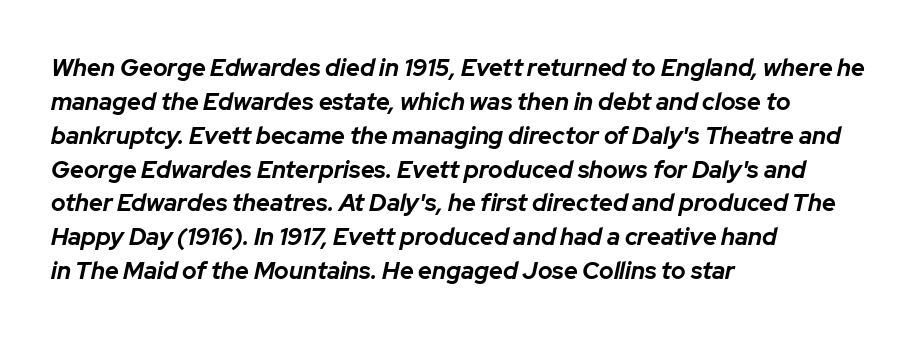
{"italic": "yes", "lean": "right", "slant_degrees": 12, "bold": "yes", "underline": "no", "align": "left", "line_spacing": "normal", "line_spacing_ratio": 1.41, "letter_spacing": "normal", "letter_spacing_em": 0.0, "glyph_px": 24}
